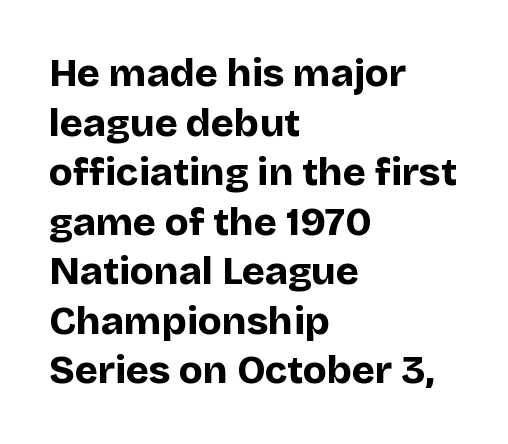
Q: Is the text bold? A: Yes.
Q: Is the text italic (slanted)? A: No, it is upright.
Q: Is the typeface a serif or a sans-serif typeface? A: Sans-serif.
Q: Is the text underlined? A: No.
Q: How is the paragraph aligned? A: Left-aligned.
Q: Is the spacing between letters normal or unusually wide? A: Normal.
Q: Is the spacing between lines tight, normal or loose? A: Normal.
Q: Width (condensed, normal, or wide)? A: Normal.
Q: Stroke contrast? A: Low.
Q: x-height? A: Large.
Q: Monospaced? A: No.
